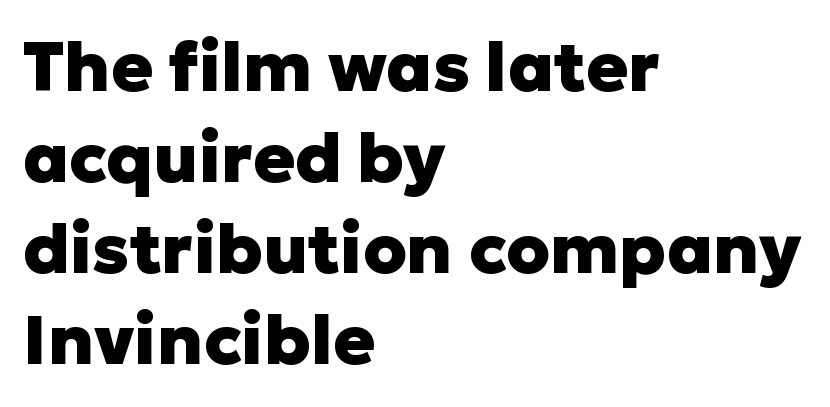
Q: Is the text bold? A: Yes.
Q: Is the text italic (slanted)? A: No, it is upright.
Q: Is the typeface a serif or a sans-serif typeface? A: Sans-serif.
Q: Is the text underlined? A: No.
Q: How is the paragraph aligned? A: Left-aligned.
Q: Is the spacing between letters normal or unusually wide? A: Normal.
Q: Is the spacing between lines tight, normal or loose? A: Normal.
Q: Width (condensed, normal, or wide)? A: Normal.
Q: Stroke contrast? A: Low.
Q: x-height? A: Medium.
Q: Monospaced? A: No.
